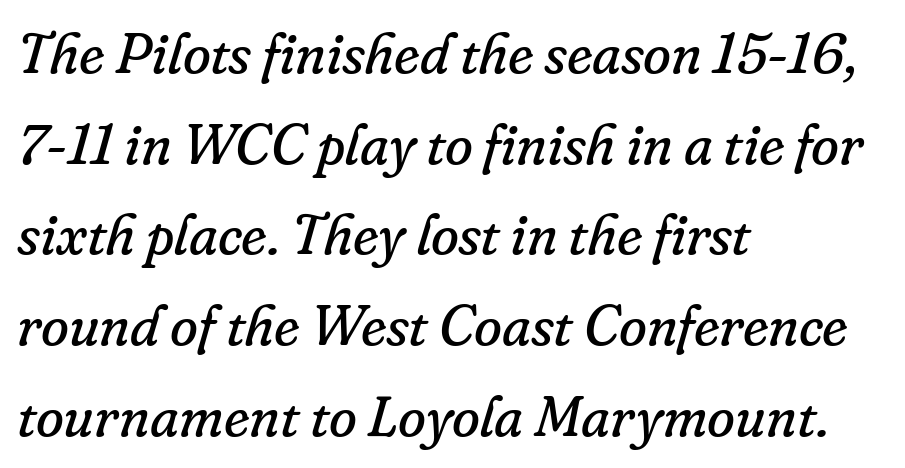
Each row of text sits above clean, open space. The passage shown has conventional tracking throughout. The letters carry serifs — small finishing strokes at the ends of their stems. The axis of the letterforms is tilted away from vertical.
